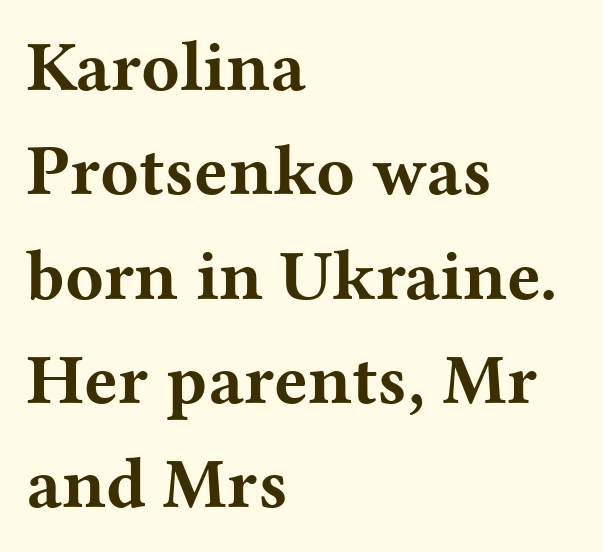
Q: Is the text bold? A: Yes.
Q: Is the text italic (slanted)? A: No, it is upright.
Q: Is the typeface a serif or a sans-serif typeface? A: Serif.
Q: Is the text underlined? A: No.
Q: How is the paragraph aligned? A: Left-aligned.
Q: Is the spacing between letters normal or unusually wide? A: Normal.
Q: Is the spacing between lines tight, normal or loose? A: Normal.
Q: Width (condensed, normal, or wide)? A: Wide.
Q: Stroke contrast? A: Medium.
Q: x-height? A: Medium.
Q: Monospaced? A: No.
